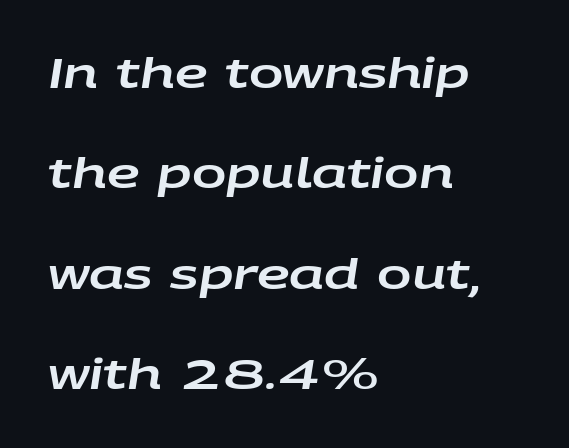
{"italic": "yes", "lean": "right", "slant_degrees": 9, "width": "wide", "stroke_contrast": "low", "x_height": "large", "monospaced": "no", "underline": "no", "align": "left", "line_spacing": "loose", "line_spacing_ratio": 2.45, "letter_spacing": "normal", "letter_spacing_em": 0.0, "glyph_px": 41}
